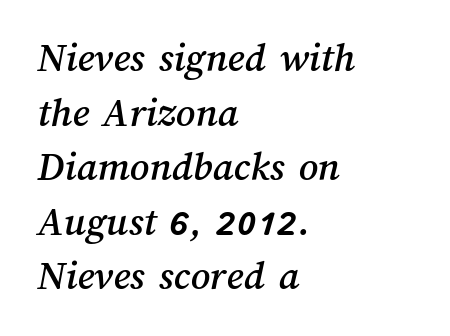
Nobody drew a line under any word here. Interline gaps are of average width in this sample. This rendering uses left alignment, leaving the right contour irregular. Is this a fixed-width face? No — the glyphs have proportional, varying widths. The tracking reads as untouched default to a designer's eye.
